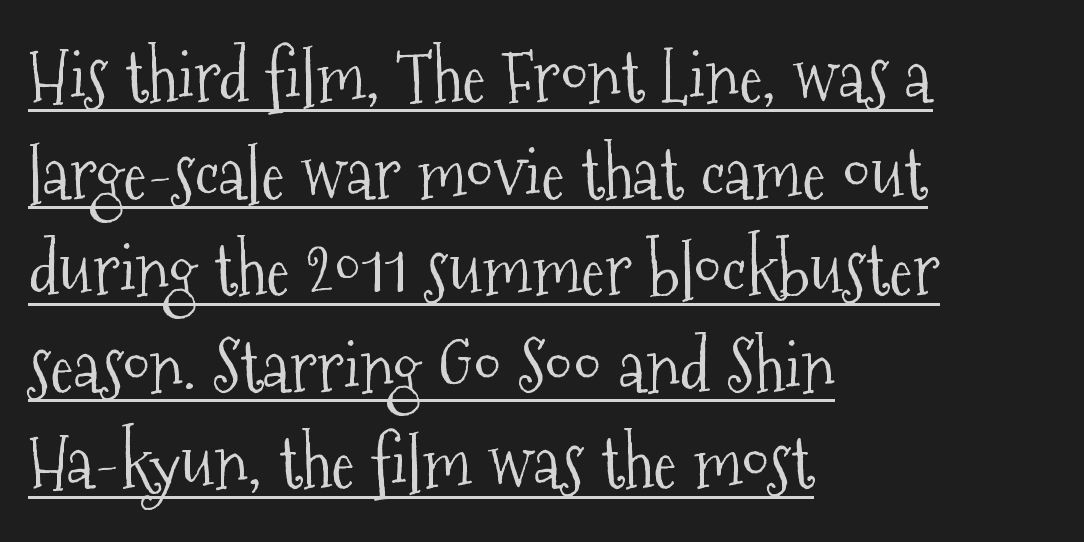
{"serif": "yes", "italic": "no", "bold": "no", "weight": "light", "width": "condensed", "stroke_contrast": "medium", "x_height": "medium", "monospaced": "no", "underline": "yes", "align": "left", "line_spacing": "normal", "line_spacing_ratio": 1.36, "letter_spacing": "normal", "letter_spacing_em": 0.0, "glyph_px": 71}
